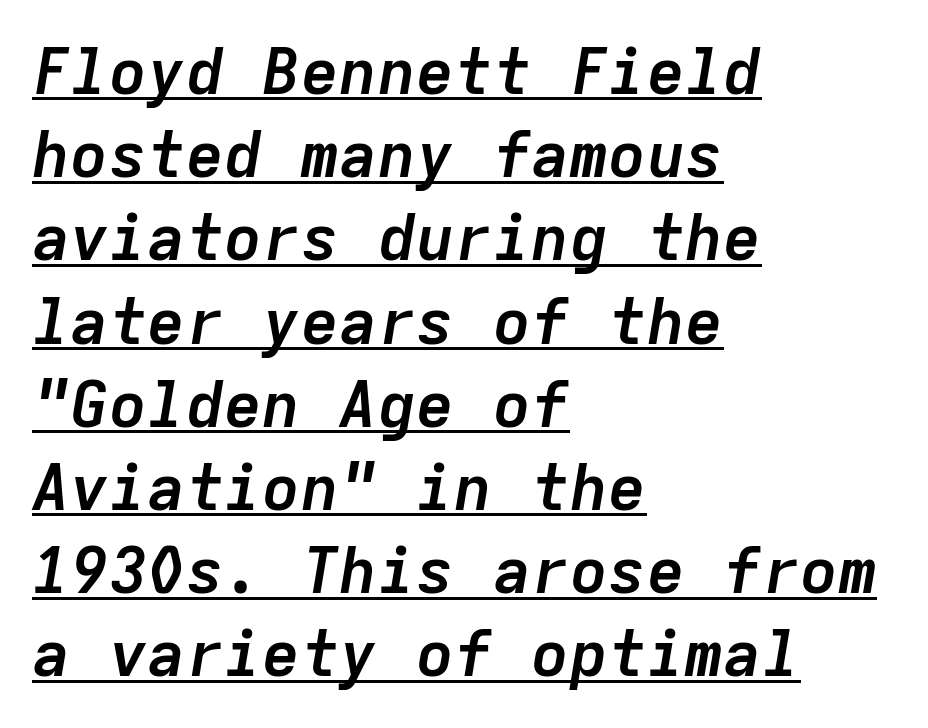
Q: Is the text bold? A: Yes.
Q: Is the text italic (slanted)? A: Yes, it leans right by about 9 degrees.
Q: Is the text underlined? A: Yes.
Q: How is the paragraph aligned? A: Left-aligned.
Q: Is the spacing between letters normal or unusually wide? A: Normal.
Q: Is the spacing between lines tight, normal or loose? A: Normal.
Q: Width (condensed, normal, or wide)? A: Normal.
Q: Stroke contrast? A: Low.
Q: x-height? A: Medium.
Q: Monospaced? A: Yes.
